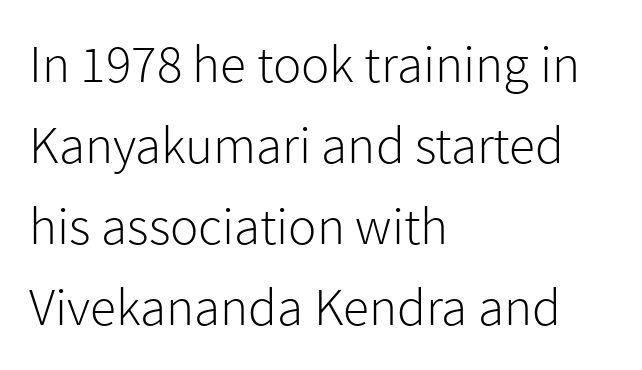
{"serif": "no", "italic": "no", "bold": "no", "weight": "light", "width": "normal", "x_height": "medium", "monospaced": "no", "underline": "no", "align": "left", "line_spacing": "normal", "line_spacing_ratio": 1.53, "letter_spacing": "normal", "letter_spacing_em": 0.0, "glyph_px": 53}
